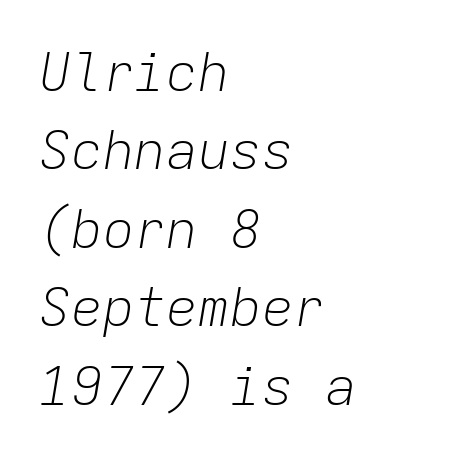
{"italic": "yes", "lean": "right", "slant_degrees": 9, "bold": "no", "weight": "light", "width": "normal", "stroke_contrast": "low", "x_height": "medium", "monospaced": "yes", "underline": "no", "align": "left", "line_spacing": "normal", "line_spacing_ratio": 1.48, "letter_spacing": "normal", "letter_spacing_em": 0.0, "glyph_px": 53}
